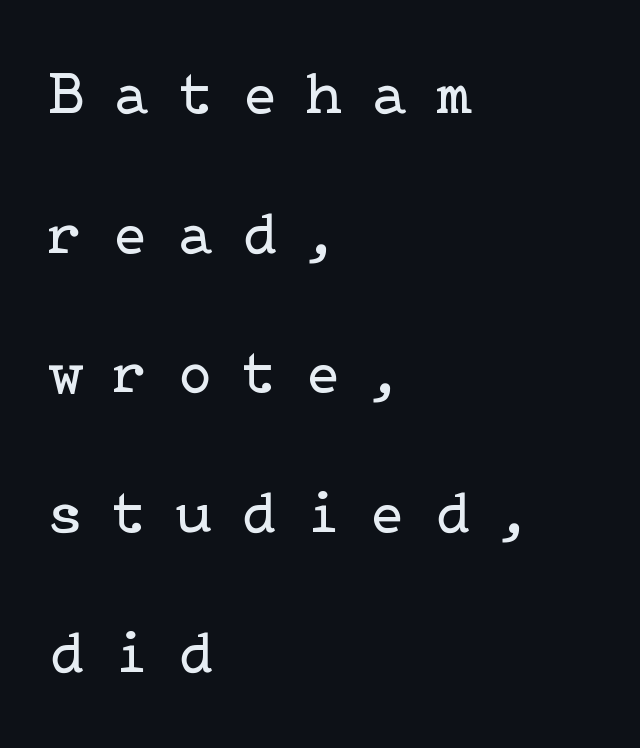
The image shows 61 px regular-weight serif type, upright; set left-aligned, loose line spacing (2.29x), unusually wide letter spacing (+0.5 em), not underlined; low stroke contrast and a medium x-height.
